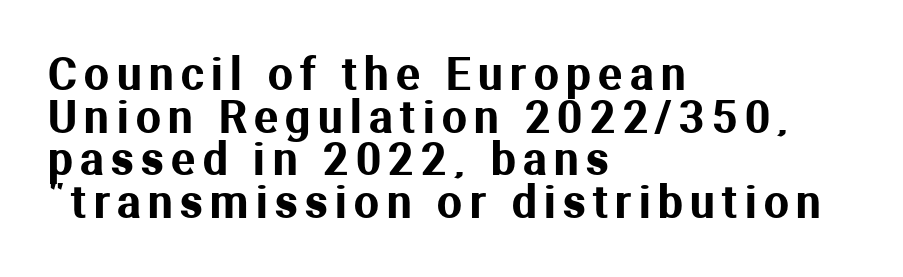
Q: Is the text italic (slanted)? A: No, it is upright.
Q: Is the typeface a serif or a sans-serif typeface? A: Sans-serif.
Q: Is the text underlined? A: No.
Q: How is the paragraph aligned? A: Left-aligned.
Q: Is the spacing between lines tight, normal or loose? A: Tight.
Q: Width (condensed, normal, or wide)? A: Normal.
Q: Stroke contrast? A: Medium.
Q: x-height? A: Medium.
Q: Monospaced? A: No.
